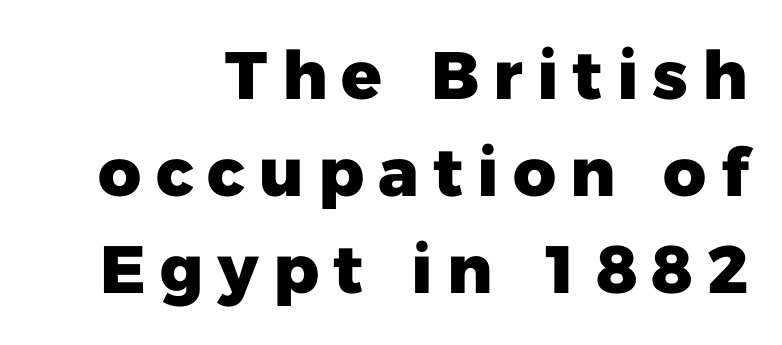
Words appear elongated and porous because spacing is wide. You could not count columns in this text — the font is proportionally spaced. The type family on display is of the sans-serif kind. Honestly, the row spacing looks completely unremarkable.
